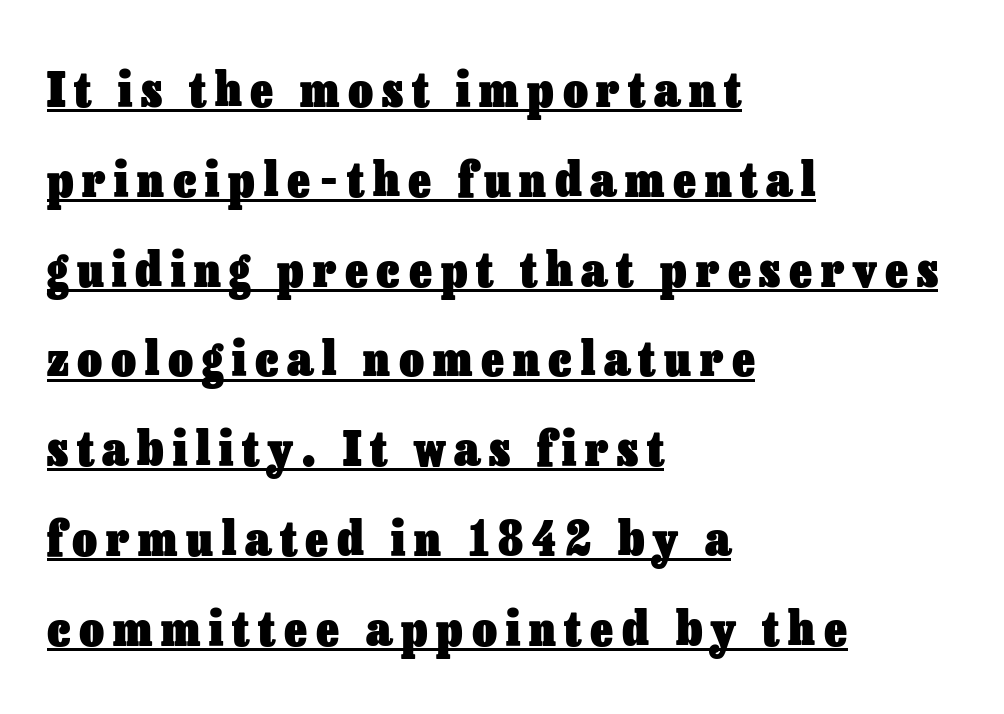
Q: Is the text bold? A: Yes.
Q: Is the text italic (slanted)? A: No, it is upright.
Q: Is the text underlined? A: Yes.
Q: How is the paragraph aligned? A: Left-aligned.
Q: Width (condensed, normal, or wide)? A: Normal.
Q: Stroke contrast? A: Low.
Q: x-height? A: Medium.
Q: Monospaced? A: No.
